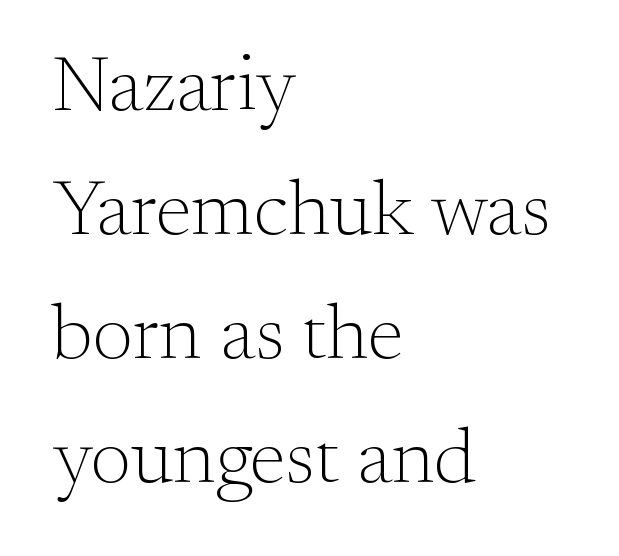
Q: Is the text bold? A: No.
Q: Is the text italic (slanted)? A: No, it is upright.
Q: Is the typeface a serif or a sans-serif typeface? A: Serif.
Q: Is the text underlined? A: No.
Q: How is the paragraph aligned? A: Left-aligned.
Q: Is the spacing between letters normal or unusually wide? A: Normal.
Q: Is the spacing between lines tight, normal or loose? A: Normal.
Q: Width (condensed, normal, or wide)? A: Normal.
Q: Stroke contrast? A: Medium.
Q: x-height? A: Small.
Q: Monospaced? A: No.
